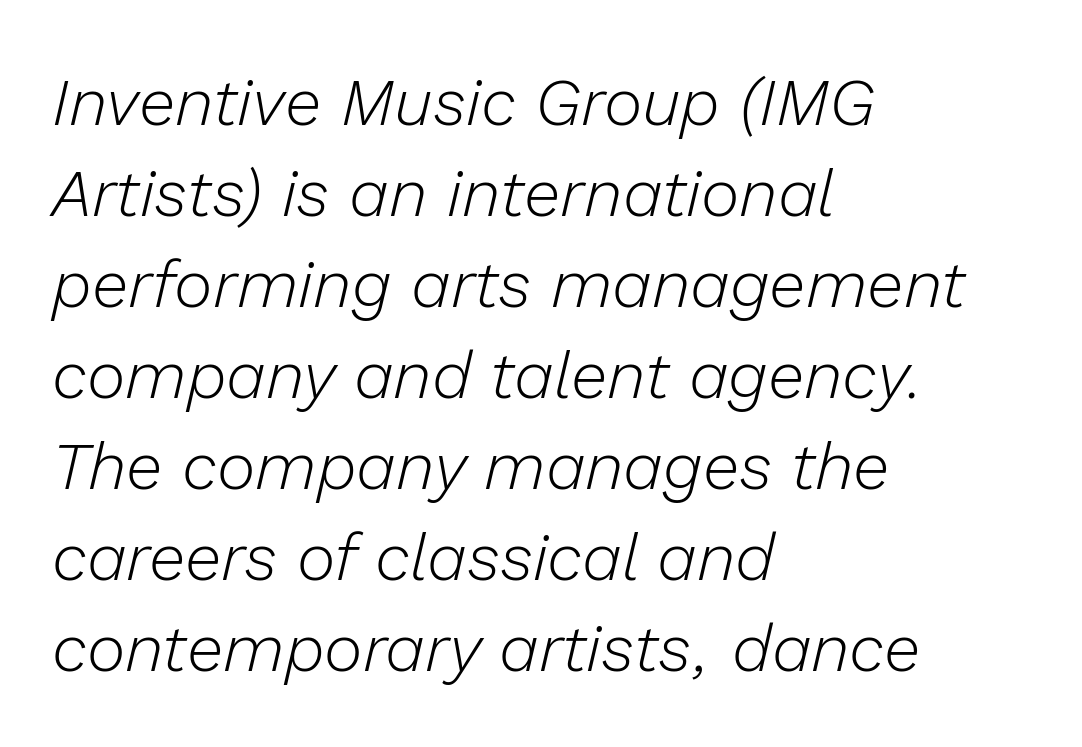
{"italic": "yes", "lean": "right", "slant_degrees": 13, "bold": "no", "weight": "light", "width": "normal", "stroke_contrast": "low", "x_height": "medium", "monospaced": "no", "underline": "no", "align": "left", "line_spacing": "normal", "line_spacing_ratio": 1.38, "letter_spacing": "normal", "letter_spacing_em": 0.0, "glyph_px": 66}
